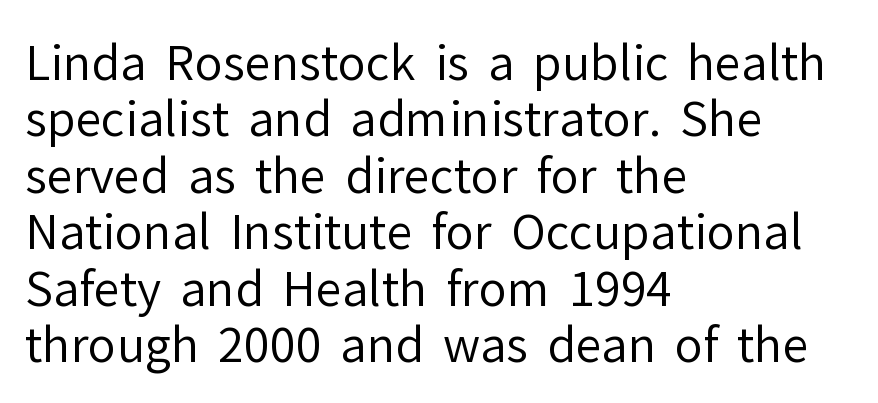
Q: Is the text bold? A: No.
Q: Is the text italic (slanted)? A: No, it is upright.
Q: Is the typeface a serif or a sans-serif typeface? A: Sans-serif.
Q: Is the text underlined? A: No.
Q: How is the paragraph aligned? A: Left-aligned.
Q: Is the spacing between letters normal or unusually wide? A: Normal.
Q: Width (condensed, normal, or wide)? A: Normal.
Q: Stroke contrast? A: Low.
Q: x-height? A: Medium.
Q: Monospaced? A: No.
